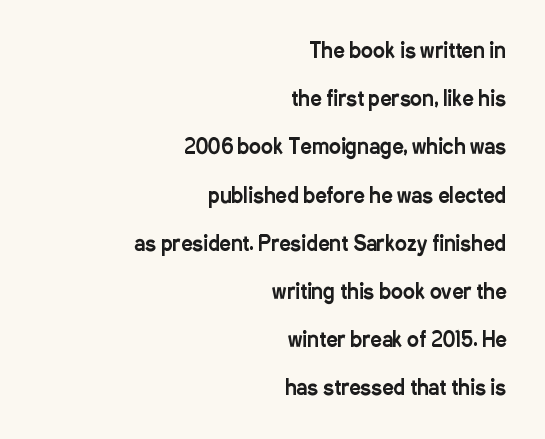
Upright lettering throughout. The rag falls on the left side of this text block. The strip under each line holds only bare page. The gaps between neighbouring characters are ordinary and unremarkable. This block would shrink considerably if given ordinary leading; it's expanded now.
